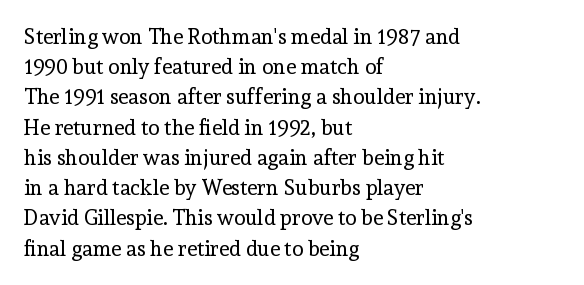
{"italic": "no", "bold": "no", "underline": "no", "align": "left", "line_spacing": "normal", "line_spacing_ratio": 1.44, "letter_spacing": "normal", "letter_spacing_em": 0.0, "glyph_px": 21}
